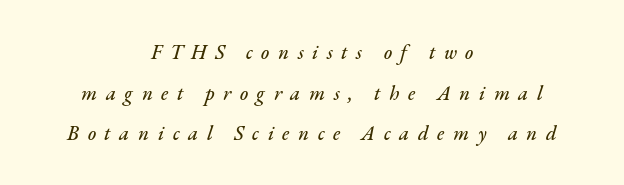
The image shows 20 px text type, italic (leaning right); set centered, loose line spacing (2.03x), unusually wide letter spacing (+0.43 em), not underlined.
